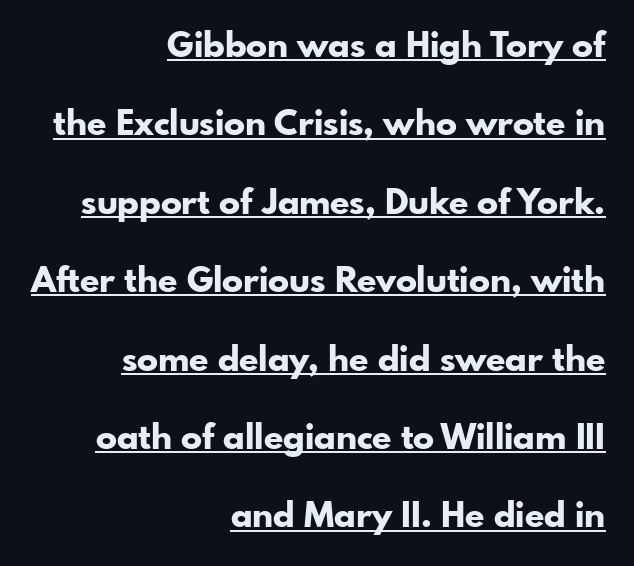
Horizontal alignment here is rightward, an uncommon choice for prose. Nope, not italic — everything's standing straight. Short note: letters normally spaced. Are there feet on the stems? There aren't — it's a sans. Baseline-to-baseline distance is far greater than the letter height.
